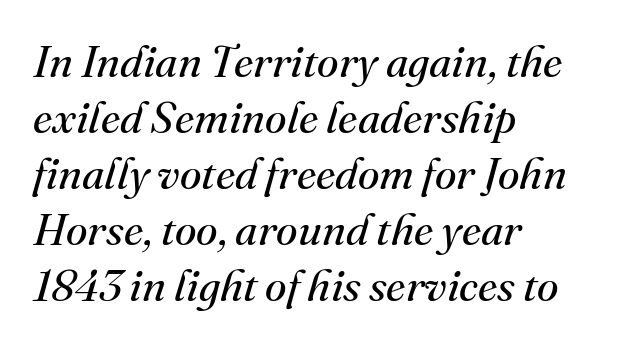
Q: Is the text bold? A: No.
Q: Is the text italic (slanted)? A: Yes, it leans right by about 16 degrees.
Q: Is the typeface a serif or a sans-serif typeface? A: Serif.
Q: Is the text underlined? A: No.
Q: How is the paragraph aligned? A: Left-aligned.
Q: Is the spacing between letters normal or unusually wide? A: Normal.
Q: Is the spacing between lines tight, normal or loose? A: Normal.
Q: Width (condensed, normal, or wide)? A: Normal.
Q: Stroke contrast? A: Medium.
Q: x-height? A: Small.
Q: Monospaced? A: No.
